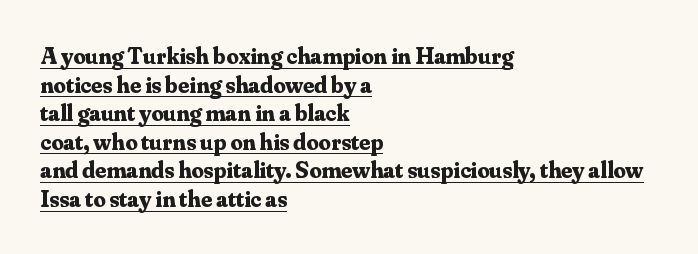
{"italic": "no", "bold": "yes", "underline": "yes", "align": "left", "line_spacing_ratio": 1.19, "letter_spacing": "normal", "letter_spacing_em": 0.0, "glyph_px": 24}
